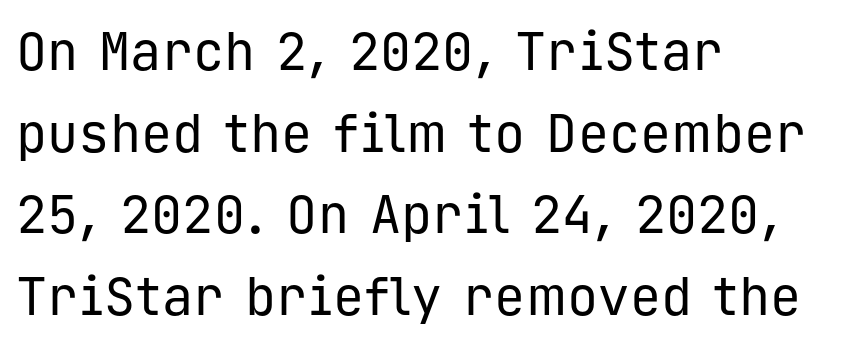
Q: Is the text bold? A: No.
Q: Is the text italic (slanted)? A: No, it is upright.
Q: Is the typeface a serif or a sans-serif typeface? A: Sans-serif.
Q: Is the text underlined? A: No.
Q: How is the paragraph aligned? A: Left-aligned.
Q: Is the spacing between letters normal or unusually wide? A: Normal.
Q: Is the spacing between lines tight, normal or loose? A: Normal.
Q: Width (condensed, normal, or wide)? A: Normal.
Q: Stroke contrast? A: Low.
Q: x-height? A: Medium.
Q: Monospaced? A: Yes.
